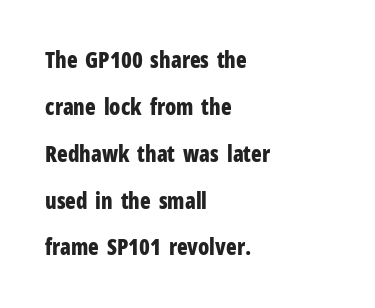
These lines are set flush left with a ragged right edge. One glance says open: line gaps are wider than usual. If you drew a line through each stem, it would be perfectly vertical. Letter spacing: default. Caption: bold face, heavy strokes.
